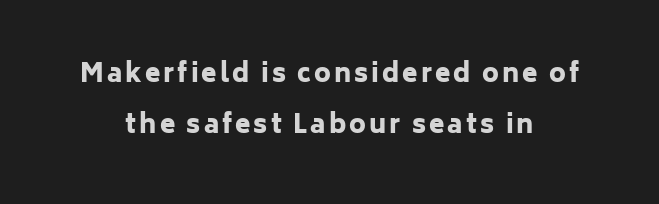
Set as a true bold cut, around the 700 mark. Check under the words: just untouched page. This sample uses an upright cut, with every glyph sitting square on the baseline. Notice how the passage keeps no hard edge, just a central spine.
